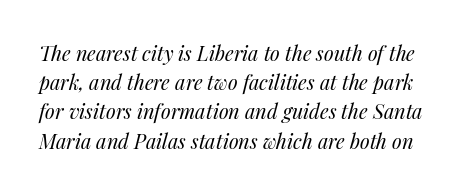
The image shows 20 px text type, italic (leaning right); set normal line spacing (1.46x), normal letter spacing, not underlined.
